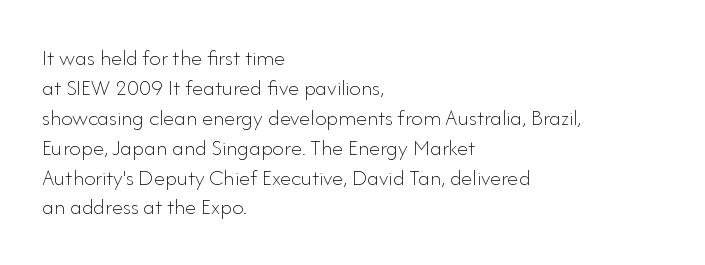
Q: Is the text bold? A: No.
Q: Is the text italic (slanted)? A: No, it is upright.
Q: Is the text underlined? A: No.
Q: How is the paragraph aligned? A: Left-aligned.
Q: Is the spacing between letters normal or unusually wide? A: Normal.
Q: Is the spacing between lines tight, normal or loose? A: Normal.
